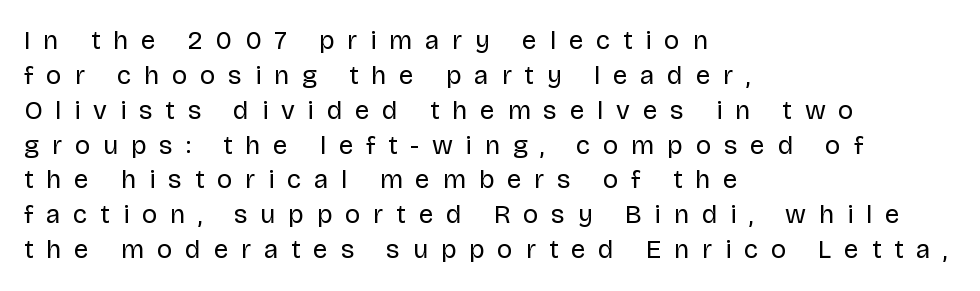
{"italic": "no", "bold": "no", "underline": "no", "align": "left", "line_spacing": "normal", "line_spacing_ratio": 1.34, "letter_spacing": "wide", "letter_spacing_em": 0.49, "glyph_px": 26}
